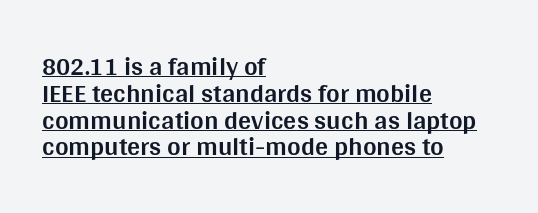
Q: Is the text bold? A: Yes.
Q: Is the text italic (slanted)? A: No, it is upright.
Q: Is the text underlined? A: Yes.
Q: How is the paragraph aligned? A: Left-aligned.
Q: Is the spacing between letters normal or unusually wide? A: Normal.
Q: Is the spacing between lines tight, normal or loose? A: Tight.
